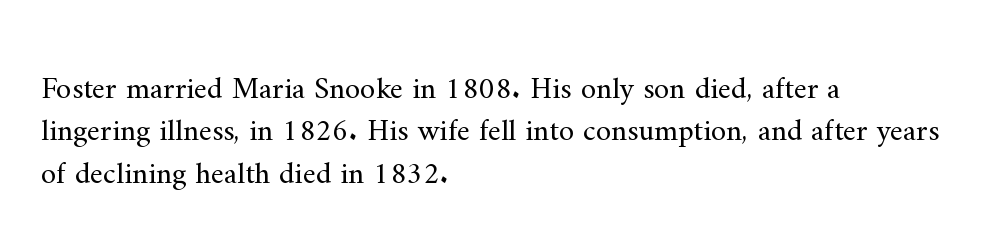
Q: Is the text bold? A: No.
Q: Is the text italic (slanted)? A: No, it is upright.
Q: Is the typeface a serif or a sans-serif typeface? A: Serif.
Q: Is the text underlined? A: No.
Q: How is the paragraph aligned? A: Left-aligned.
Q: Is the spacing between letters normal or unusually wide? A: Normal.
Q: Is the spacing between lines tight, normal or loose? A: Normal.
Q: Width (condensed, normal, or wide)? A: Normal.
Q: Stroke contrast? A: Medium.
Q: x-height? A: Small.
Q: Monospaced? A: No.
